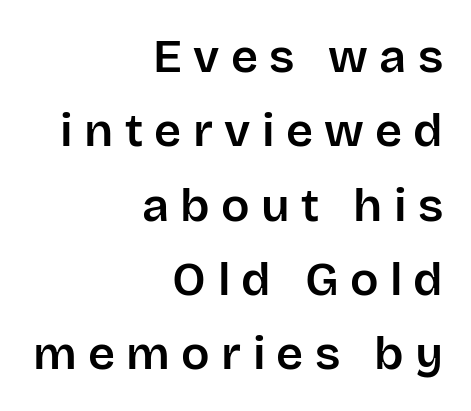
Q: Is the text italic (slanted)? A: No, it is upright.
Q: Is the typeface a serif or a sans-serif typeface? A: Sans-serif.
Q: Is the text underlined? A: No.
Q: How is the paragraph aligned? A: Right-aligned.
Q: Is the spacing between letters normal or unusually wide? A: Unusually wide.
Q: Is the spacing between lines tight, normal or loose? A: Normal.
Q: Width (condensed, normal, or wide)? A: Normal.
Q: Stroke contrast? A: Low.
Q: x-height? A: Large.
Q: Monospaced? A: No.
